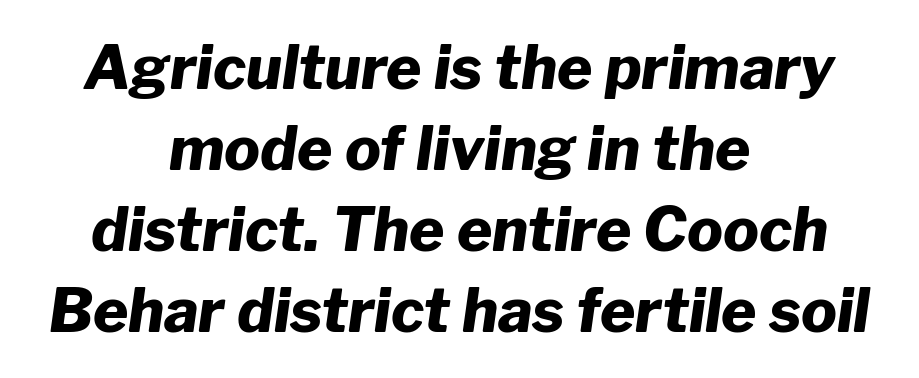
Does the leading feel generous? No, just average. You could not count columns in this text — the font is proportionally spaced. Horizontally, the lines are justified to the midpoint only. The string is rendered with underlining switched off. Caption: standard tracking, unaltered.
